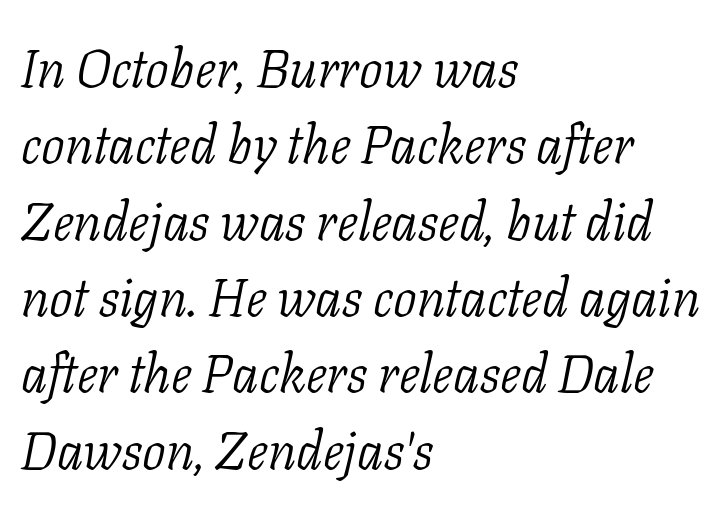
Line beginnings align vertically; line endings do not. Letters rest on an invisible, unmarked baseline. No letter is thick-stroked: the sample isn't bold. The rendering keeps characters at their native spacing. The typography opts for an oblique posture over an upright one.
